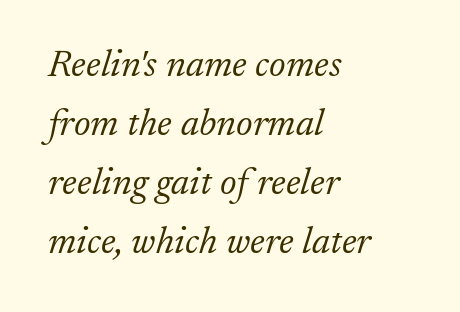
These lines are composed in type with serifs. The specimen reads as italic at a glance. Does extra space separate the letters? No, they use regular spacing. No word sits above an underline.
